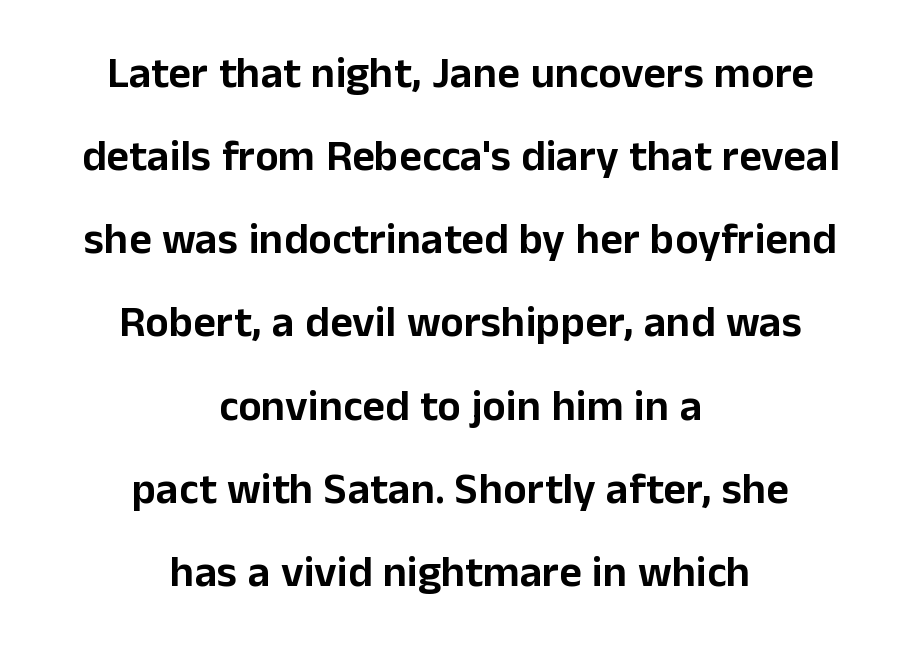
Font category for this specimen: sans-serif. Here the designer chose a conventional face with non-uniform glyph widths. Each line is balanced around a shared central axis. The font's upright variant was chosen for this text. The specimen omits any rule beneath the text block's lines.
